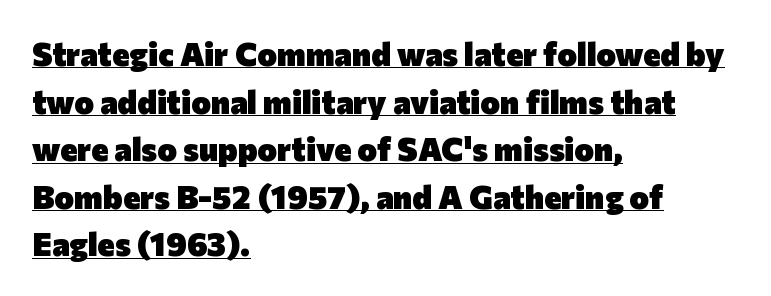
Regular leading. Chunky letters — that's bold for sure. Each word holds together tightly as a unit, with standard inter-letter gaps. The lettering stays uniformly vertical, giving the passage a roman look. Nope, no serifs anywhere on these letters.
